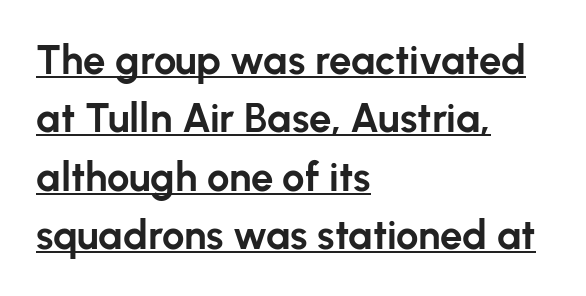
Every character sits straight up, as roman type does. Here the glyphs are tracked normally, forming tight word shapes. Thick stems and heavy bowls — unmistakably bold. Does a line run under the words? Yes, clearly. A student would call this left alignment; a typographer would say flush left, rag right.
